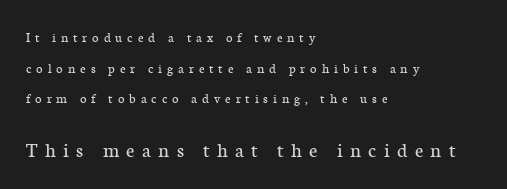
The image shows 21 px text type, upright; set left-aligned, loose line spacing (2.18x), unusually wide letter spacing (+0.35 em), not underlined; the second (bottom) block is 1.5x larger.
